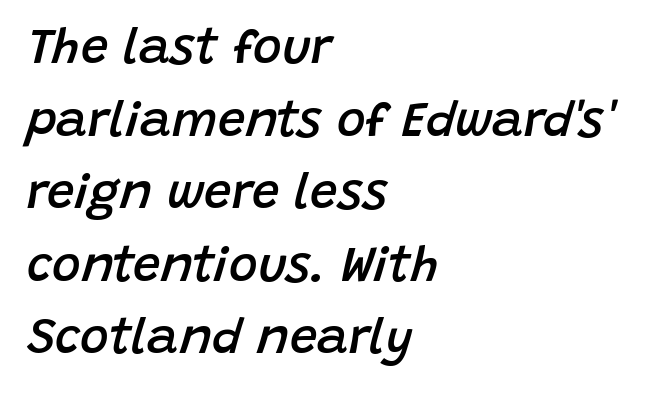
Anything drawn beneath the words? Only blank space. Line starts are locked; line ends wander. Observe the ordinary spacing: letters are neighbours, not strangers. The rendering uses a semibold face; strokes are thickened but not to full bold.
